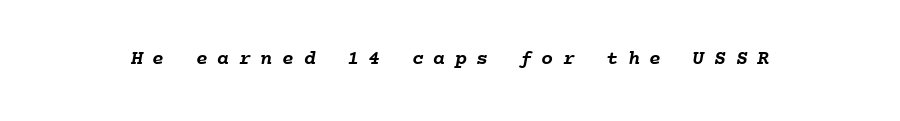
Strokes here are thick enough to call this a true bold. This rendering widens character spacing well past its baseline value. Only glyphs here, with clear space below each row.
